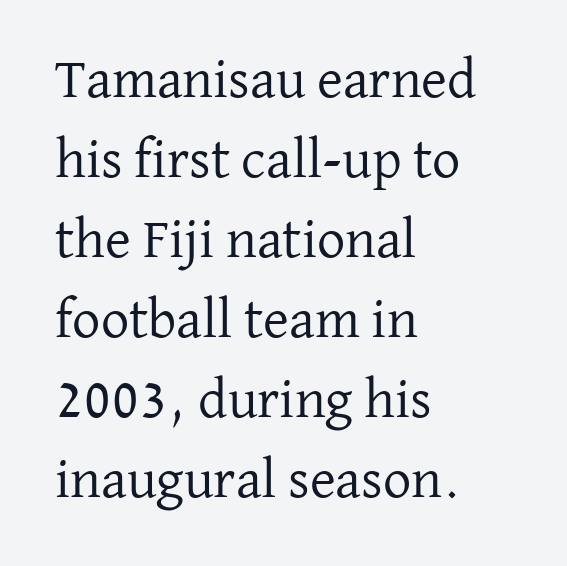
Ascenders rise straight up at ninety degrees. Check under the words: just untouched page. Honestly, the letter spacing is just normal — you wouldn't notice it. Stroke terminals: seriffed.
